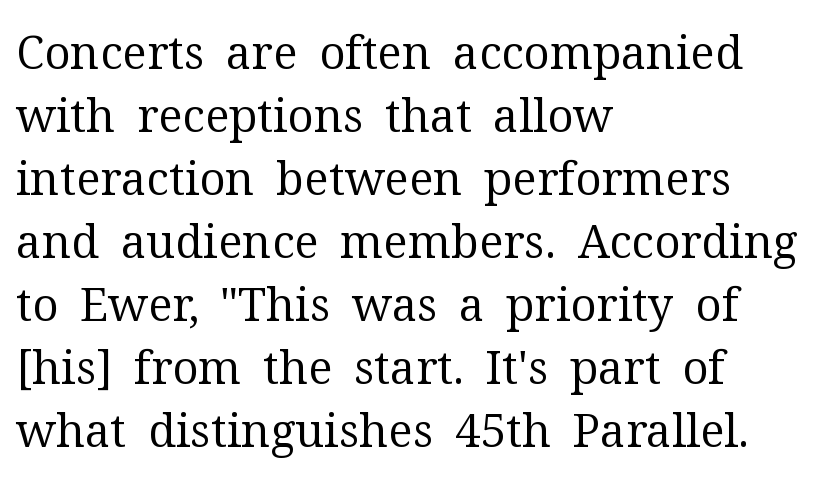
Q: Is the text bold? A: No.
Q: Is the text italic (slanted)? A: No, it is upright.
Q: Is the typeface a serif or a sans-serif typeface? A: Serif.
Q: Is the text underlined? A: No.
Q: How is the paragraph aligned? A: Left-aligned.
Q: Is the spacing between letters normal or unusually wide? A: Normal.
Q: Is the spacing between lines tight, normal or loose? A: Normal.
Q: Width (condensed, normal, or wide)? A: Normal.
Q: Stroke contrast? A: Medium.
Q: x-height? A: Medium.
Q: Monospaced? A: No.
